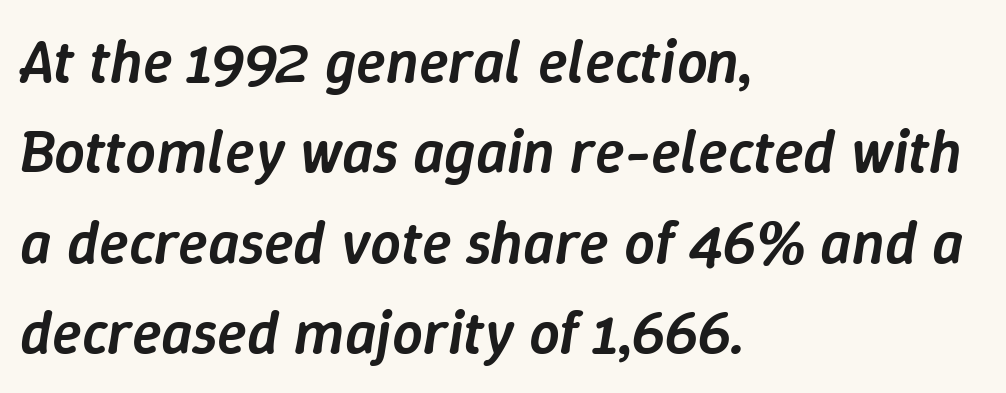
Q: Is the text bold? A: Semi-bold.
Q: Is the text italic (slanted)? A: Yes, it leans right by about 9 degrees.
Q: Is the text underlined? A: No.
Q: How is the paragraph aligned? A: Left-aligned.
Q: Is the spacing between letters normal or unusually wide? A: Normal.
Q: Is the spacing between lines tight, normal or loose? A: Normal.
Q: Width (condensed, normal, or wide)? A: Normal.
Q: Stroke contrast? A: Low.
Q: x-height? A: Medium.
Q: Monospaced? A: No.
